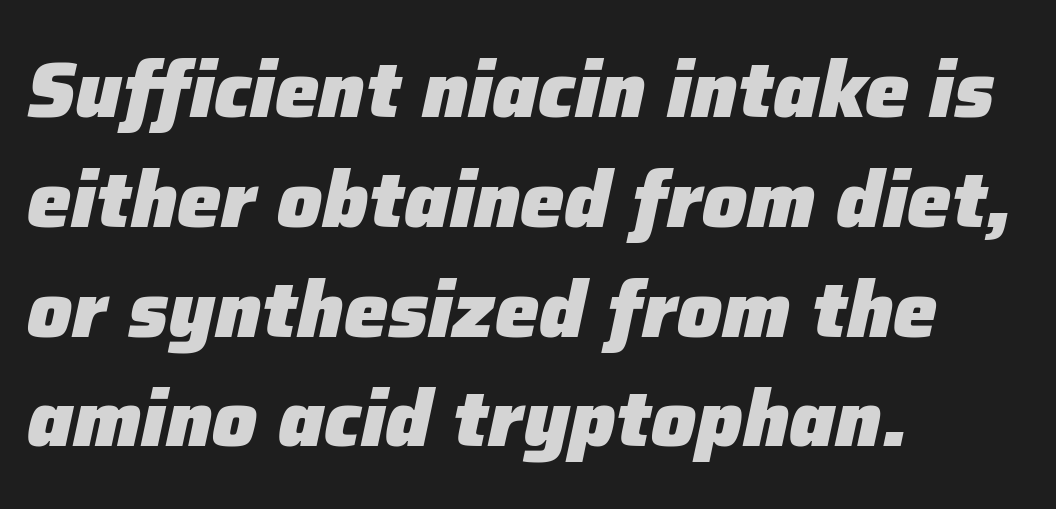
Q: Is the text bold? A: Yes.
Q: Is the text italic (slanted)? A: Yes, it leans right by about 12 degrees.
Q: Is the text underlined? A: No.
Q: How is the paragraph aligned? A: Left-aligned.
Q: Is the spacing between letters normal or unusually wide? A: Normal.
Q: Is the spacing between lines tight, normal or loose? A: Normal.
Q: Width (condensed, normal, or wide)? A: Normal.
Q: Stroke contrast? A: Low.
Q: x-height? A: Medium.
Q: Monospaced? A: No.
